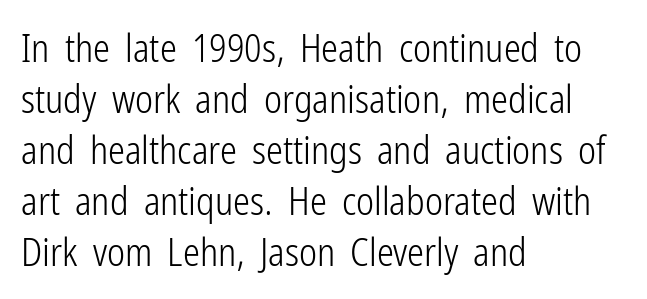
{"serif": "no", "italic": "no", "bold": "no", "weight": "light", "width": "condensed", "stroke_contrast": "low", "x_height": "medium", "monospaced": "no", "underline": "no", "align": "left", "line_spacing": "normal", "line_spacing_ratio": 1.34, "letter_spacing": "normal", "letter_spacing_em": 0.0, "glyph_px": 38}
